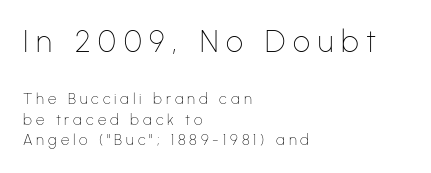
Note the varied advance widths — an 'i' is clearly narrower than an 'm'. Descenders hang freely into open space. How are the letters spaced? Widely, with obvious added tracking. Does the copy run flush right? No — it runs flush left. These two chunks differ in scale, with the top chunk taking the larger measure. A roman cut, with each character standing at attention.
